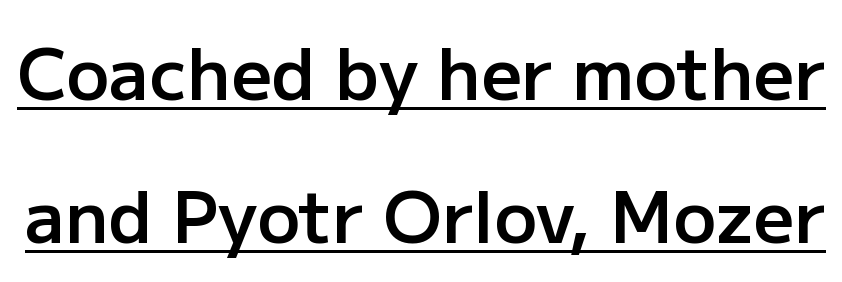
Q: Is the text bold? A: Semi-bold.
Q: Is the text italic (slanted)? A: No, it is upright.
Q: Is the typeface a serif or a sans-serif typeface? A: Sans-serif.
Q: Is the text underlined? A: Yes.
Q: Is the spacing between letters normal or unusually wide? A: Normal.
Q: Is the spacing between lines tight, normal or loose? A: Loose.
Q: Width (condensed, normal, or wide)? A: Normal.
Q: Stroke contrast? A: Low.
Q: x-height? A: Medium.
Q: Monospaced? A: No.
